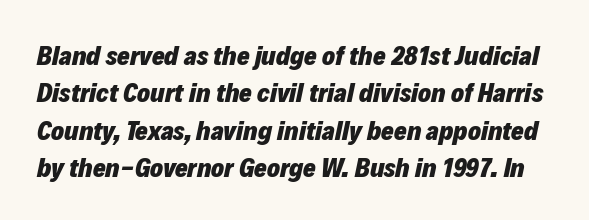
Heft: maximum for text — a bold. Leading matches the norm, producing a regular column. The foot of each line stays bare and open. You can tell it's italic because the verticals aren't actually vertical.
